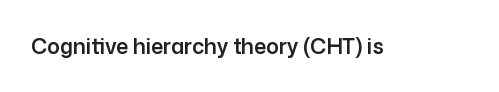
Every character sits straight up, as roman type does. The string is rendered with underlining switched off. Students, note that the glyphs here touch the page at normal intervals.
